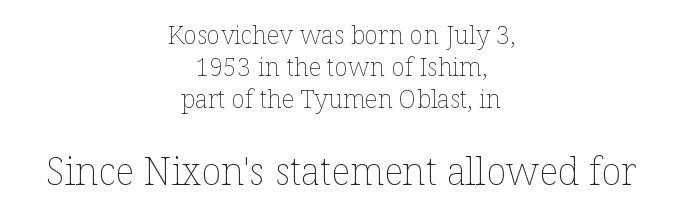
The image shows 38 px thin type, upright; set centered, normal line spacing (1.29x), normal letter spacing, not underlined; the second (bottom) block is 1.52x larger; low stroke contrast and a medium x-height.
